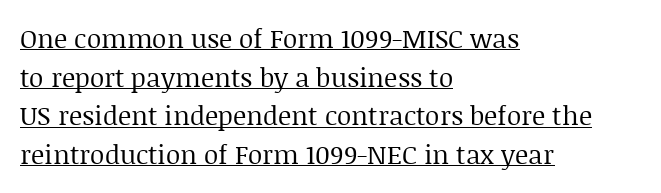
The image shows 26 px text type, upright; set left-aligned, normal line spacing (1.49x), normal letter spacing, underlined.
